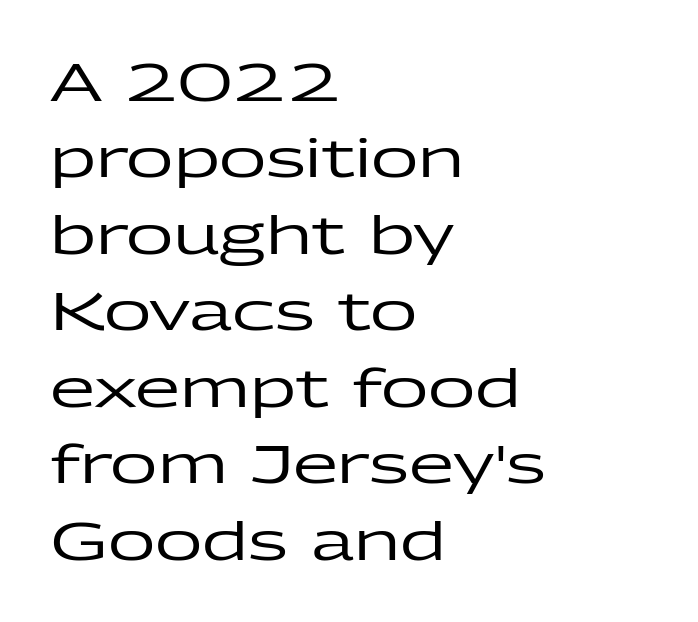
Q: Is the text italic (slanted)? A: No, it is upright.
Q: Is the typeface a serif or a sans-serif typeface? A: Sans-serif.
Q: Is the text underlined? A: No.
Q: How is the paragraph aligned? A: Left-aligned.
Q: Is the spacing between letters normal or unusually wide? A: Normal.
Q: Is the spacing between lines tight, normal or loose? A: Normal.
Q: Width (condensed, normal, or wide)? A: Wide.
Q: Stroke contrast? A: Low.
Q: x-height? A: Medium.
Q: Monospaced? A: No.
